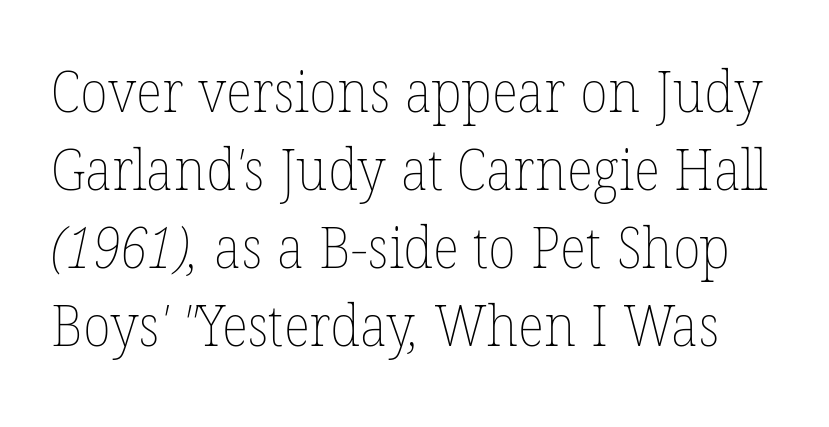
The image shows 57 px thin type; set normal line spacing (1.37x), normal letter spacing, not underlined; low stroke contrast and a medium x-height.
